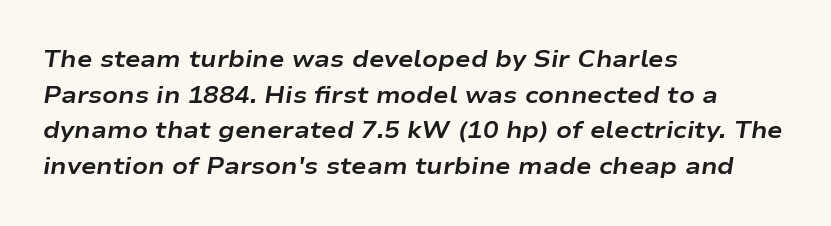
The image shows 23 px bold type, italic (leaning right); set left-aligned, normal line spacing (1.55x), normal letter spacing, not underlined.
